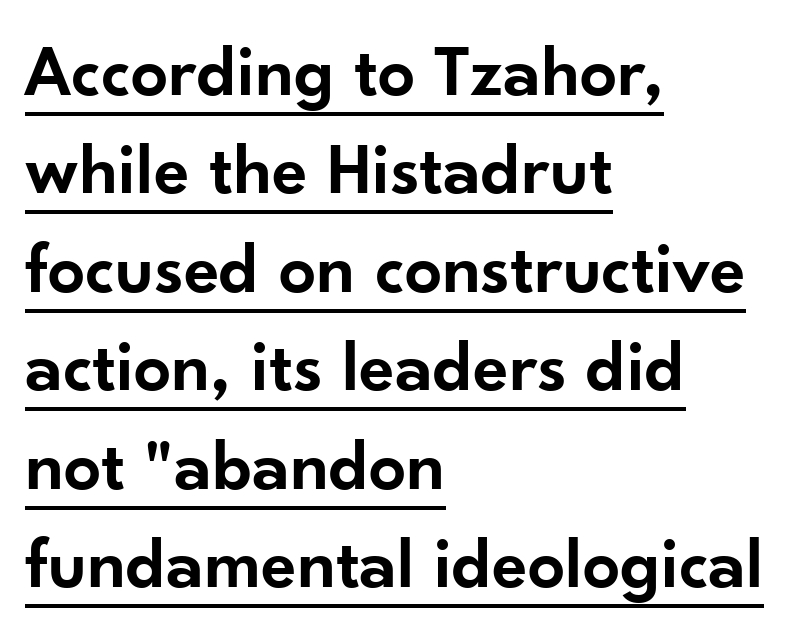
The image shows 74 px semibold sans-serif type, upright; set left-aligned, normal line spacing (1.33x), normal letter spacing, underlined; low stroke contrast and a small x-height.
